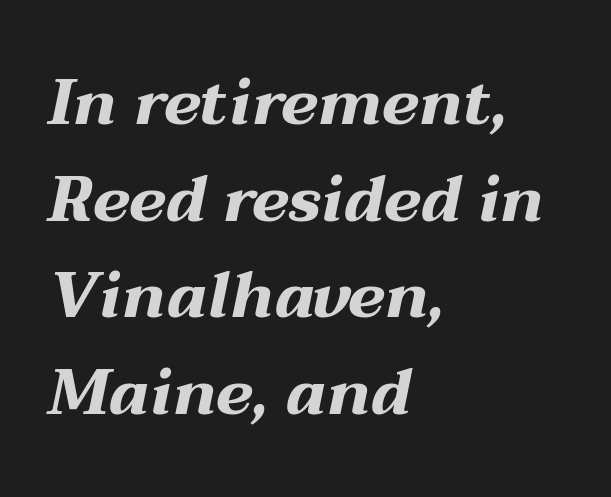
You could not count columns in this text — the font is proportionally spaced. The text block is weighted toward the left margin, trailing off unevenly rightward. The foot of each line stays bare and open. The horizontal fit of the characters is conventional and even. Italic: yes, the glyphs are oblique. Regarding leading, the lines here are spaced in the standard way.
